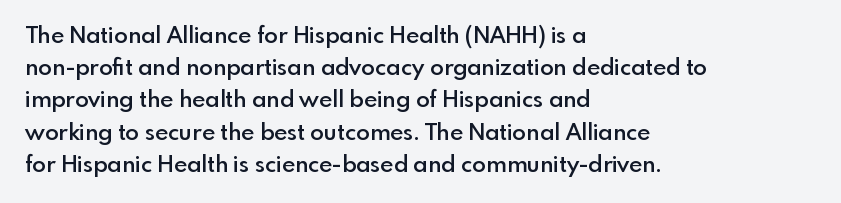
{"italic": "no", "bold": "semi", "underline": "no", "align": "left", "line_spacing": "normal", "line_spacing_ratio": 1.4, "letter_spacing": "normal", "letter_spacing_em": 0.0, "glyph_px": 23}
